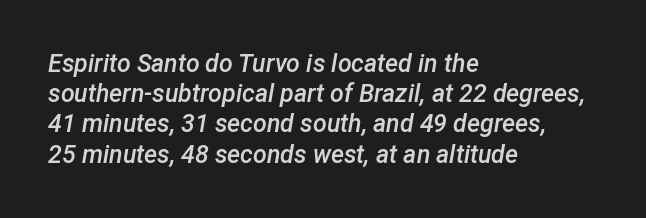
{"italic": "yes", "lean": "right", "slant_degrees": 12, "bold": "semi", "underline": "no", "align": "left", "line_spacing_ratio": 1.21, "letter_spacing": "normal", "letter_spacing_em": 0.0, "glyph_px": 25}
